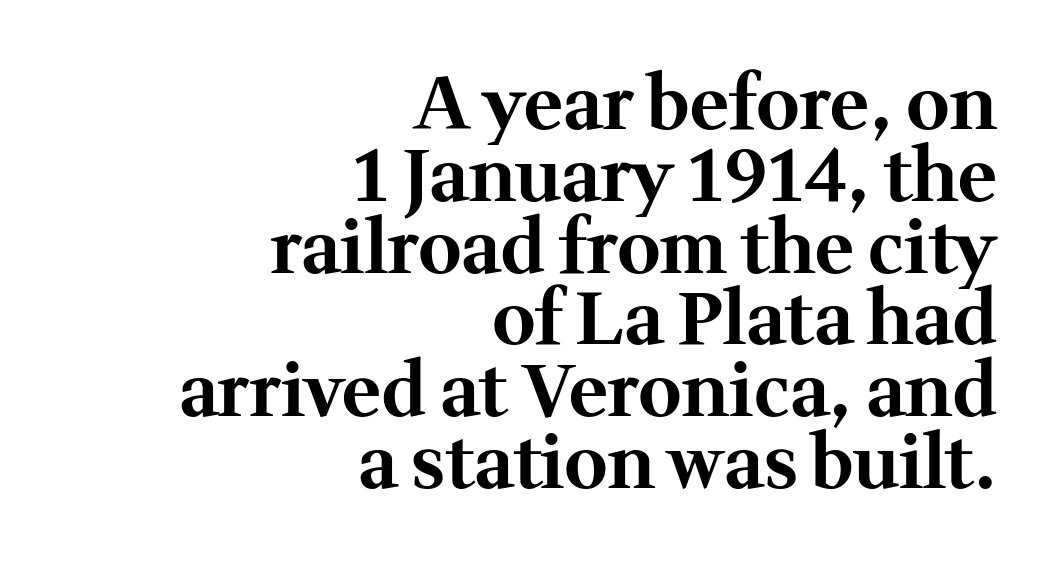
{"serif": "yes", "italic": "no", "bold": "yes", "weight": "bold", "width": "normal", "stroke_contrast": "medium", "x_height": "medium", "monospaced": "no", "underline": "no", "align": "right", "line_spacing": "tight", "line_spacing_ratio": 0.97, "letter_spacing": "normal", "letter_spacing_em": 0.0, "glyph_px": 74}
